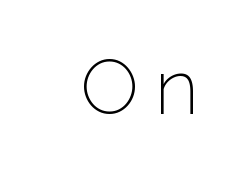
{"serif": "no", "italic": "no", "bold": "no", "weight": "light", "width": "normal", "stroke_contrast": "low", "x_height": "medium", "monospaced": "no", "underline": "no", "letter_spacing": "wide", "letter_spacing_em": 0.22, "glyph_px": 77}
